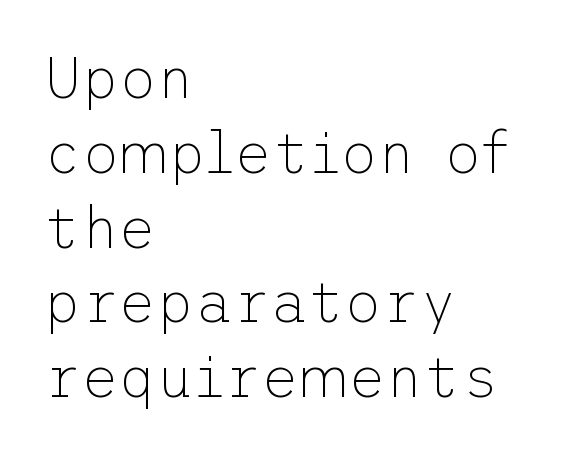
The image shows 58 px thin sans-serif type, upright; set left-aligned, normal line spacing (1.29x), normal letter spacing, not underlined; low stroke contrast and a medium x-height.
